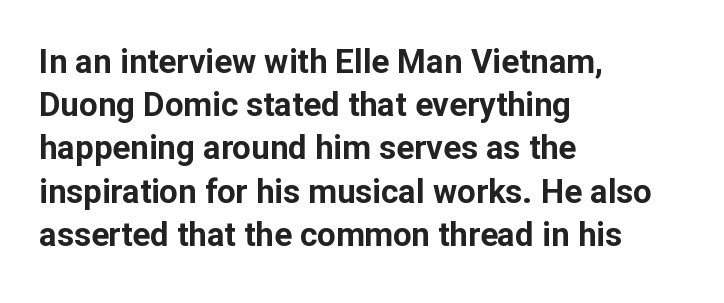
The image shows 33 px bold sans-serif type, upright; set left-aligned, normal line spacing (1.31x), normal letter spacing, not underlined; low stroke contrast and a medium x-height.
